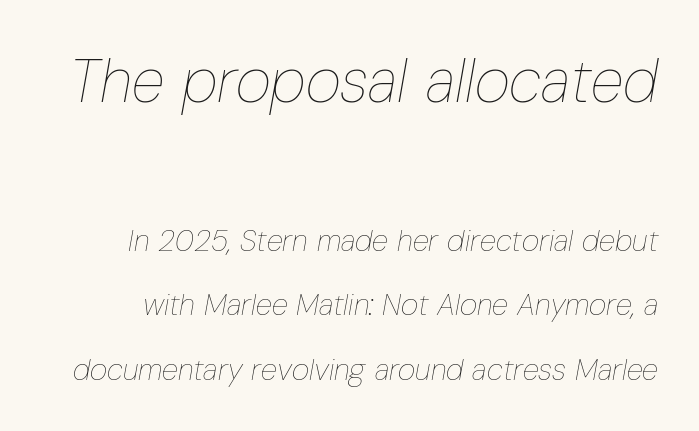
Nobody drew a line under any word here. Observe the ordinary spacing: letters are neighbours, not strangers. The lines are spread far apart with generous leading. Weight class: somewhere from thin through regular. Character widths vary here, with narrow letters taking less room than wide ones. A student would notice the top passage is typeset larger than what follows.
